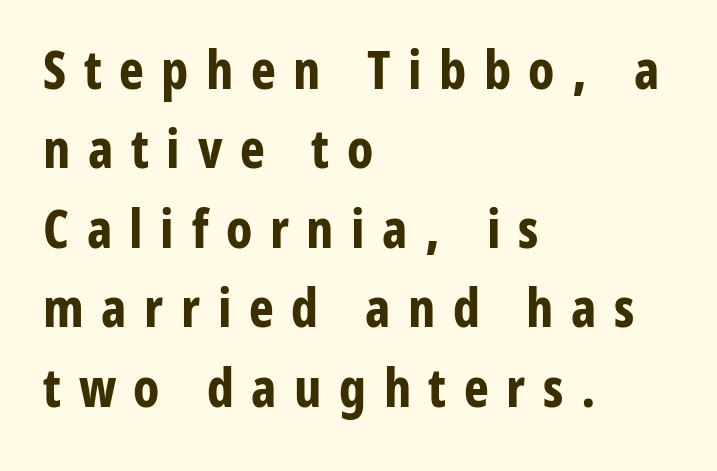
The image shows 53 px bold, condensed sans-serif type, upright; set left-aligned, normal line spacing (1.5x), unusually wide letter spacing (+0.33 em), not underlined; low stroke contrast and a medium x-height.
